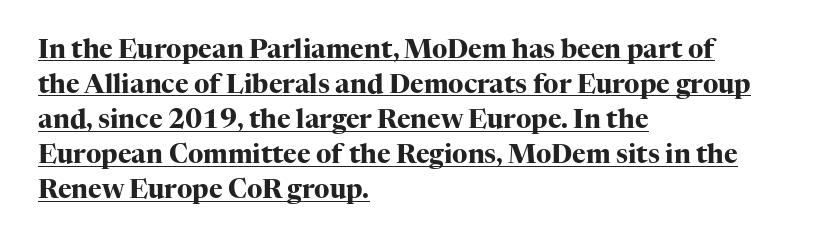
{"italic": "no", "bold": "yes", "underline": "yes", "align": "left", "line_spacing": "normal", "line_spacing_ratio": 1.35, "letter_spacing": "normal", "letter_spacing_em": 0.0, "glyph_px": 26}
